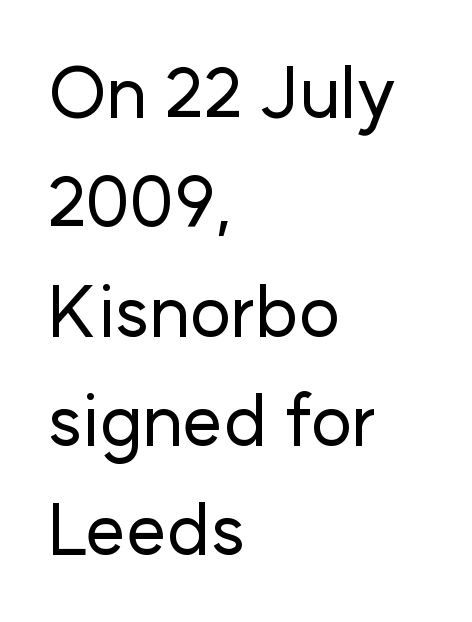
{"serif": "no", "italic": "no", "width": "normal", "stroke_contrast": "low", "x_height": "medium", "monospaced": "no", "underline": "no", "align": "left", "line_spacing": "normal", "line_spacing_ratio": 1.54, "letter_spacing": "normal", "letter_spacing_em": 0.0, "glyph_px": 71}
